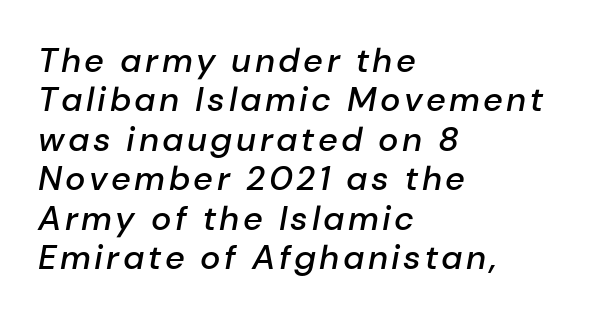
{"italic": "yes", "lean": "right", "slant_degrees": 10, "bold": "semi", "weight": "semibold", "width": "normal", "stroke_contrast": "low", "x_height": "medium", "monospaced": "no", "underline": "no", "align": "left", "line_spacing_ratio": 1.16, "glyph_px": 34}
